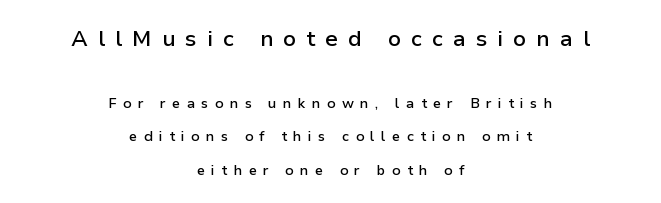
Q: Is the text bold? A: Semi-bold.
Q: Is the text italic (slanted)? A: No, it is upright.
Q: Is the text underlined? A: No.
Q: How is the paragraph aligned? A: Centered.
Q: Is the spacing between letters normal or unusually wide? A: Unusually wide.
Q: Is the spacing between lines tight, normal or loose? A: Loose.
Q: Which block of text is set in a larger size, the first (top) or the second (bottom)? A: The first (top) one.
